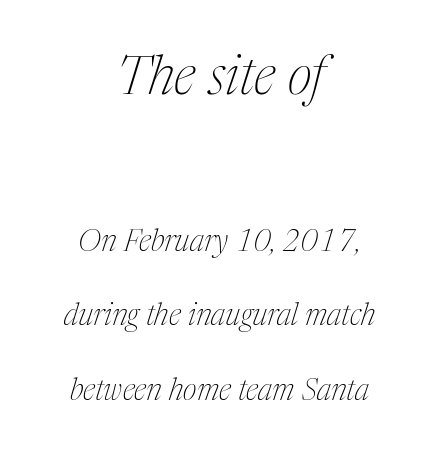
Q: Is the text bold? A: No.
Q: Is the text italic (slanted)? A: Yes, it leans right by about 17 degrees.
Q: Is the typeface a serif or a sans-serif typeface? A: Serif.
Q: Is the text underlined? A: No.
Q: How is the paragraph aligned? A: Centered.
Q: Is the spacing between letters normal or unusually wide? A: Normal.
Q: Is the spacing between lines tight, normal or loose? A: Loose.
Q: Which block of text is set in a larger size, the first (top) or the second (bottom)? A: The first (top) one.
Q: Width (condensed, normal, or wide)? A: Condensed.
Q: Stroke contrast? A: Medium.
Q: x-height? A: Medium.
Q: Monospaced? A: No.
